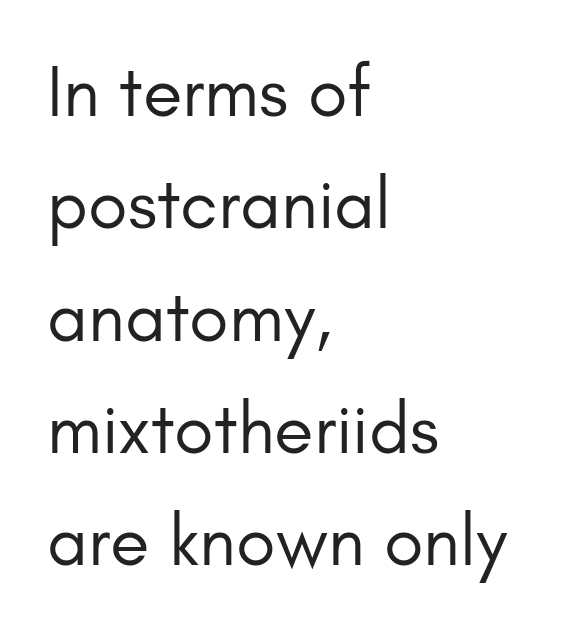
{"serif": "no", "italic": "no", "bold": "no", "weight": "regular", "width": "normal", "stroke_contrast": "low", "x_height": "small", "monospaced": "no", "underline": "no", "align": "left", "line_spacing": "normal", "line_spacing_ratio": 1.56, "letter_spacing": "normal", "letter_spacing_em": 0.0, "glyph_px": 72}
